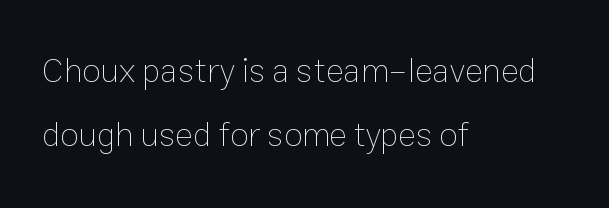
The image shows 34 px thin type, upright; set left-aligned, line spacing 1.88x, normal letter spacing, not underlined; low stroke contrast and a medium x-height.
